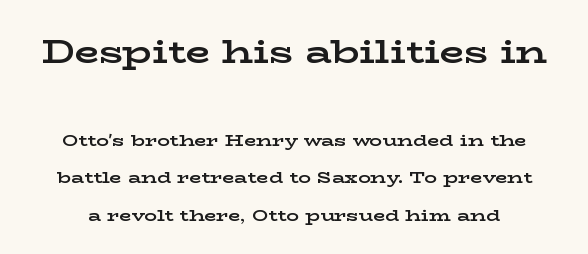
The image shows 32 px bold, wide serif type, upright; set loose line spacing (2.35x), normal letter spacing, not underlined; the first (top) block is 2.0x larger; low stroke contrast and a medium x-height.
